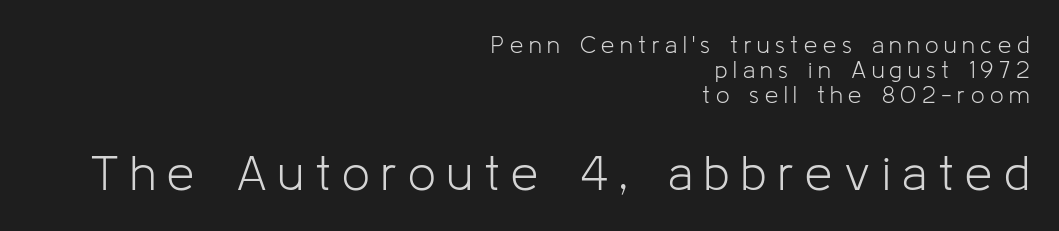
Q: Is the text bold? A: No.
Q: Is the text italic (slanted)? A: No, it is upright.
Q: Is the typeface a serif or a sans-serif typeface? A: Sans-serif.
Q: Is the text underlined? A: No.
Q: How is the paragraph aligned? A: Right-aligned.
Q: Is the spacing between letters normal or unusually wide? A: Unusually wide.
Q: Is the spacing between lines tight, normal or loose? A: Tight.
Q: Which block of text is set in a larger size, the first (top) or the second (bottom)? A: The second (bottom) one.
Q: Width (condensed, normal, or wide)? A: Normal.
Q: Stroke contrast? A: Low.
Q: x-height? A: Medium.
Q: Monospaced? A: No.
